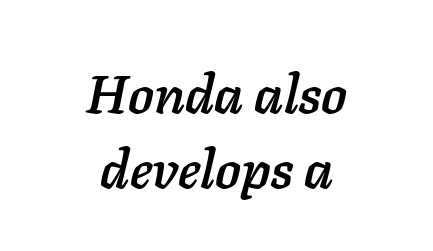
Q: Is the text italic (slanted)? A: Yes, it leans right by about 11 degrees.
Q: Is the text underlined? A: No.
Q: How is the paragraph aligned? A: Centered.
Q: Is the spacing between letters normal or unusually wide? A: Normal.
Q: Is the spacing between lines tight, normal or loose? A: Normal.
Q: Width (condensed, normal, or wide)? A: Normal.
Q: Stroke contrast? A: Low.
Q: x-height? A: Medium.
Q: Monospaced? A: No.
